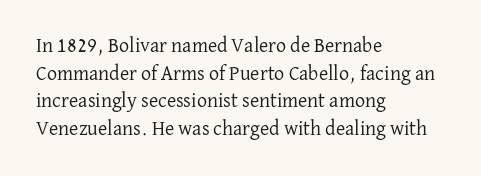
The image shows 20 px text type, upright; set left-aligned, normal line spacing (1.38x), normal letter spacing, not underlined.
